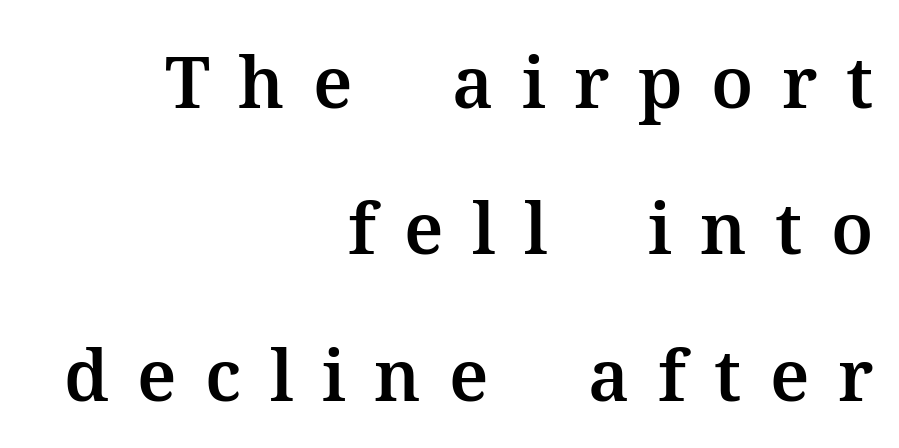
Typographically, this falls in the serif category. This rendering uses right alignment, leaving the left contour irregular. Quick note: interline space is abundant. You could only call the tracking loose — the letters float apart. Do the characters align in a grid? No, the font is proportional. Every character sits straight up, as roman type does.
